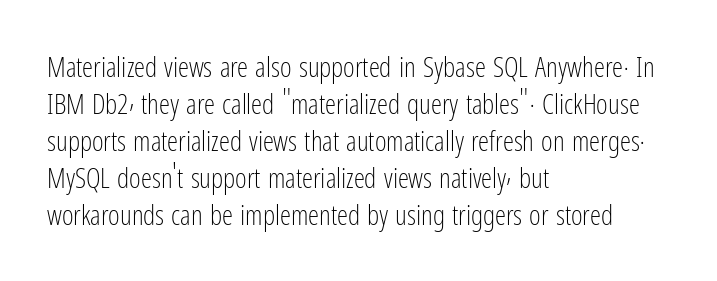
Looks like regular typesetting: each glyph gets only the width it needs. Decoration check: the copy has no underline. Left-aligned paragraph, ragged on the right. Characters follow at the spacing the type designer built in. Unlike a traditional serif, this face leaves its strokes unadorned.
